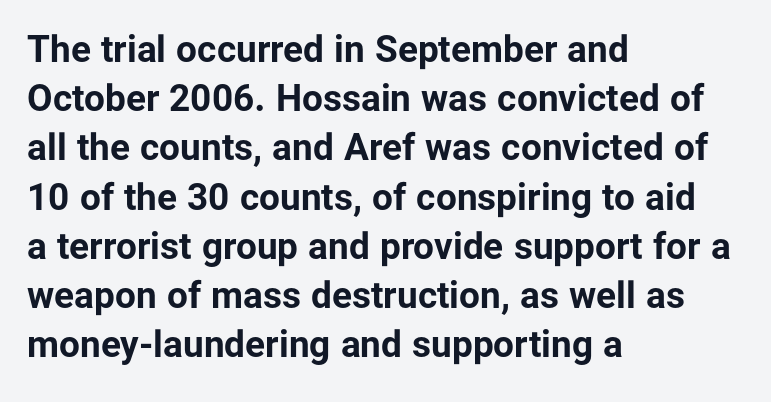
The image shows 37 px bold sans-serif type, upright; set left-aligned, normal line spacing (1.33x), normal letter spacing, not underlined; low stroke contrast and a medium x-height.
